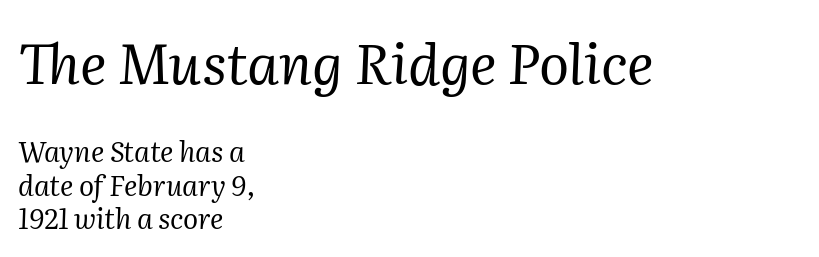
Here the designer chose a conventional face with non-uniform glyph widths. One-word summary of the alignment: left. The weight tops out at a normal text grade. The letters in the upper block stand taller than those in the block below.
